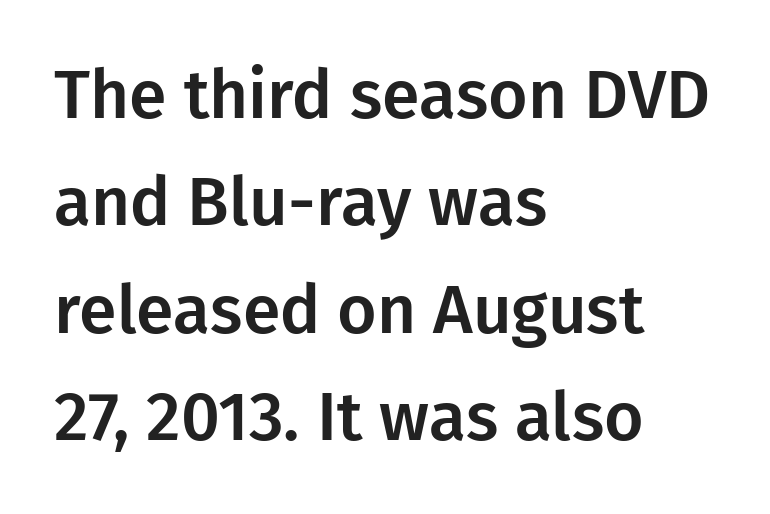
{"serif": "no", "italic": "no", "width": "normal", "stroke_contrast": "low", "x_height": "medium", "monospaced": "no", "underline": "no", "align": "left", "line_spacing": "normal", "line_spacing_ratio": 1.58, "letter_spacing": "normal", "letter_spacing_em": 0.0, "glyph_px": 68}
